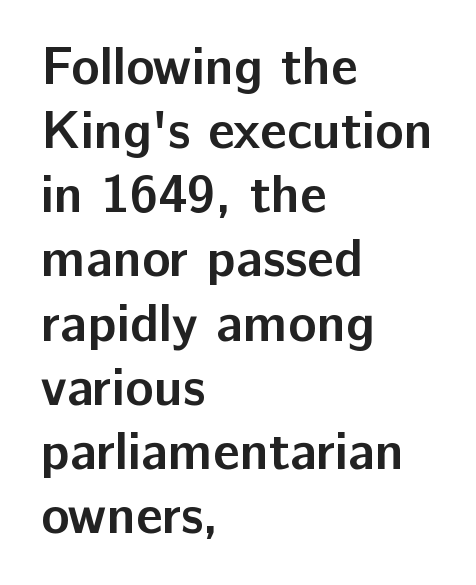
The image shows 53 px semibold sans-serif type, upright; set left-aligned, line spacing 1.21x, normal letter spacing, not underlined; low stroke contrast and a medium x-height.
